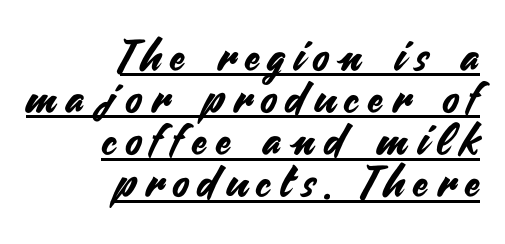
One glance says dense: line gaps are narrower than usual. The paragraph has a hard right edge and a soft left edge. A baseline rule has been typeset under these characters.
